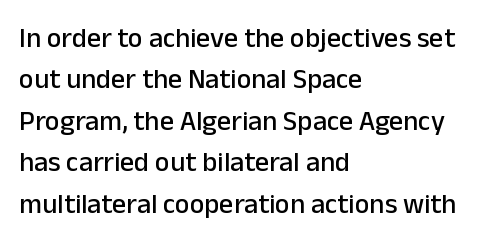
The image shows 28 px sans-serif type, upright; set left-aligned, normal line spacing (1.48x), normal letter spacing, not underlined; low stroke contrast and a medium x-height.
